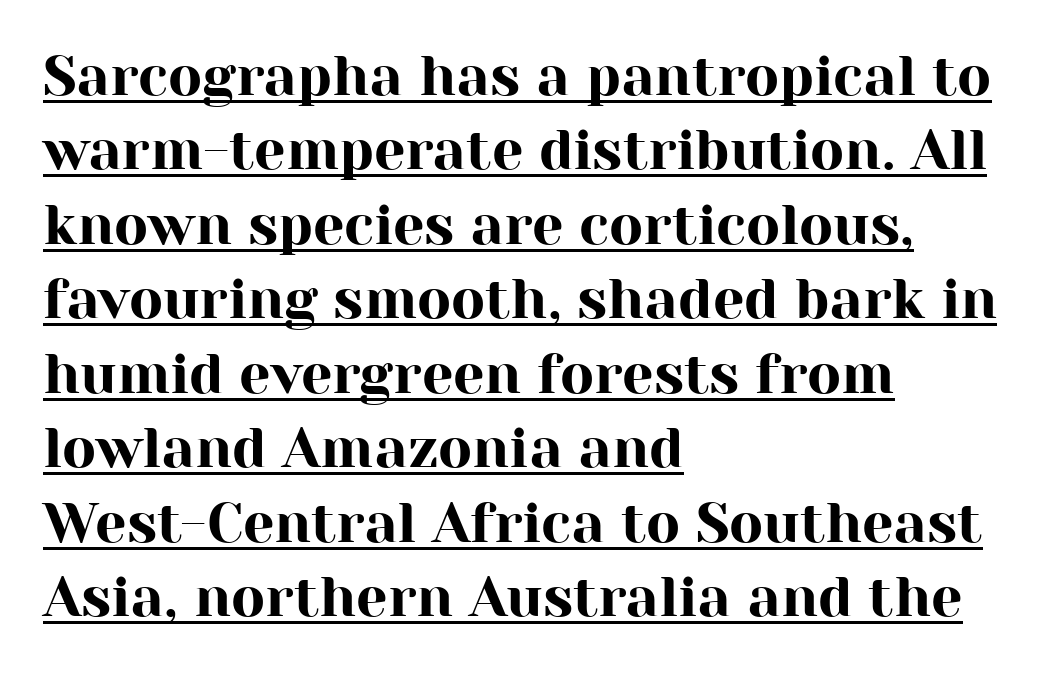
Q: Is the text italic (slanted)? A: No, it is upright.
Q: Is the typeface a serif or a sans-serif typeface? A: Serif.
Q: Is the text underlined? A: Yes.
Q: How is the paragraph aligned? A: Left-aligned.
Q: Is the spacing between letters normal or unusually wide? A: Normal.
Q: Is the spacing between lines tight, normal or loose? A: Normal.
Q: Width (condensed, normal, or wide)? A: Normal.
Q: Stroke contrast? A: High.
Q: x-height? A: Medium.
Q: Monospaced? A: No.
